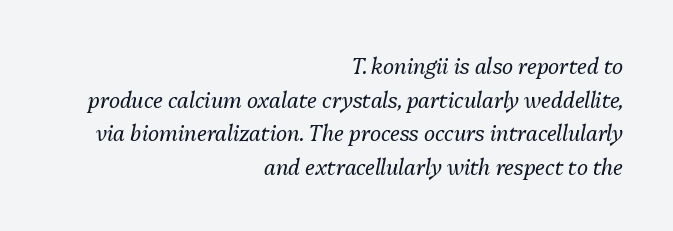
The image shows 21 px text type, italic (leaning right); set right-aligned, normal line spacing (1.6x), normal letter spacing, not underlined.
